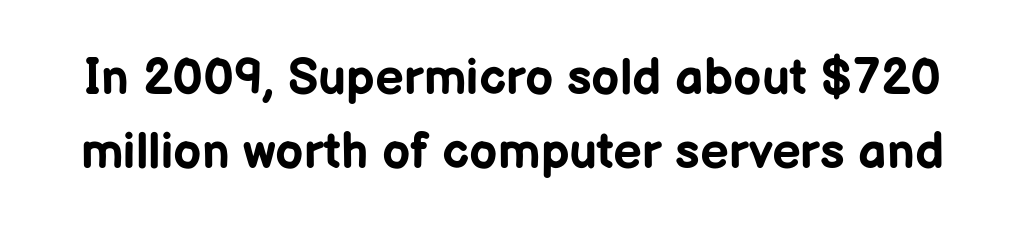
Q: Is the text bold? A: Yes.
Q: Is the text italic (slanted)? A: No, it is upright.
Q: Is the typeface a serif or a sans-serif typeface? A: Sans-serif.
Q: Is the text underlined? A: No.
Q: Is the spacing between letters normal or unusually wide? A: Normal.
Q: Is the spacing between lines tight, normal or loose? A: Normal.
Q: Width (condensed, normal, or wide)? A: Normal.
Q: Stroke contrast? A: Low.
Q: x-height? A: Medium.
Q: Monospaced? A: No.
